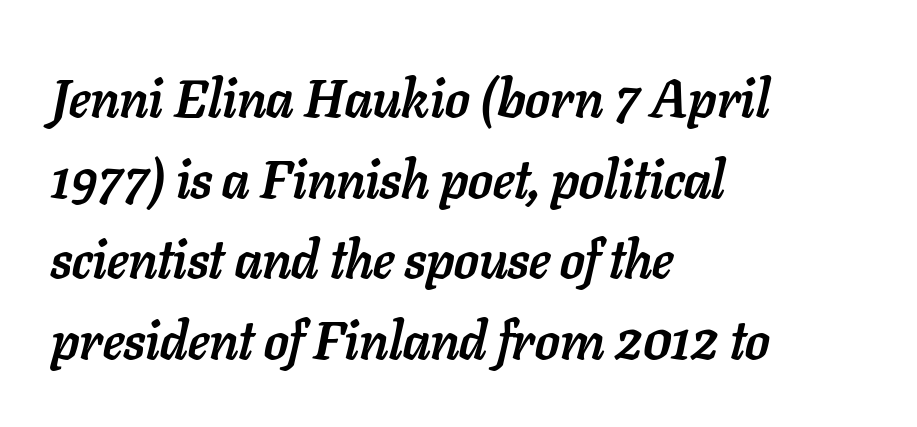
Q: Is the text bold? A: Yes.
Q: Is the text italic (slanted)? A: Yes, it leans right by about 11 degrees.
Q: Is the text underlined? A: No.
Q: How is the paragraph aligned? A: Left-aligned.
Q: Is the spacing between letters normal or unusually wide? A: Normal.
Q: Is the spacing between lines tight, normal or loose? A: Normal.
Q: Width (condensed, normal, or wide)? A: Normal.
Q: Stroke contrast? A: Low.
Q: x-height? A: Medium.
Q: Monospaced? A: No.
